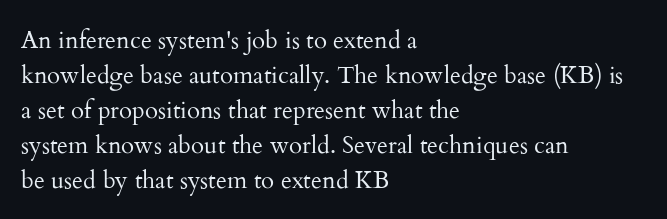
The image shows 24 px text type, upright; set left-aligned, normal line spacing (1.46x), normal letter spacing, not underlined.
